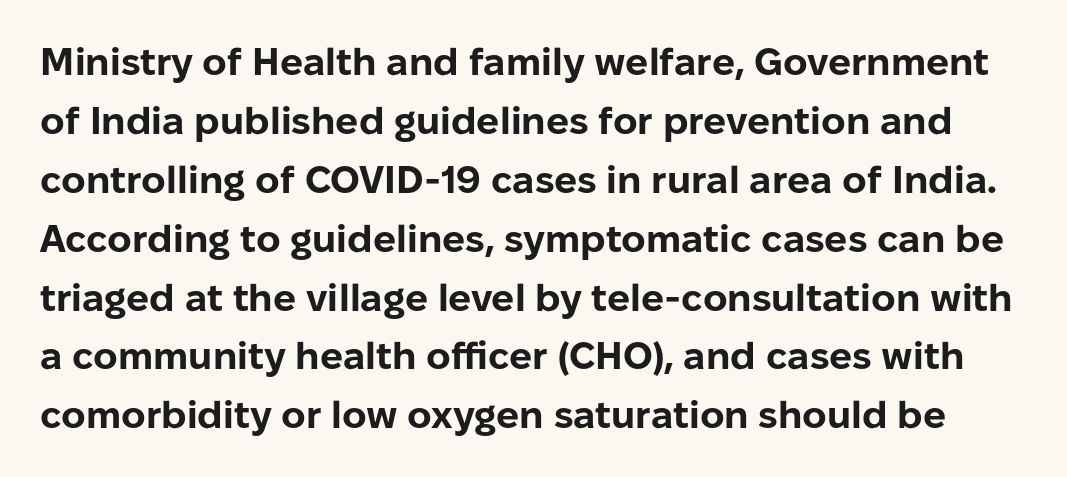
{"serif": "no", "italic": "no", "bold": "yes", "weight": "bold", "width": "normal", "stroke_contrast": "low", "x_height": "medium", "monospaced": "no", "underline": "no", "line_spacing": "normal", "line_spacing_ratio": 1.55, "letter_spacing": "normal", "letter_spacing_em": 0.0, "glyph_px": 38}
